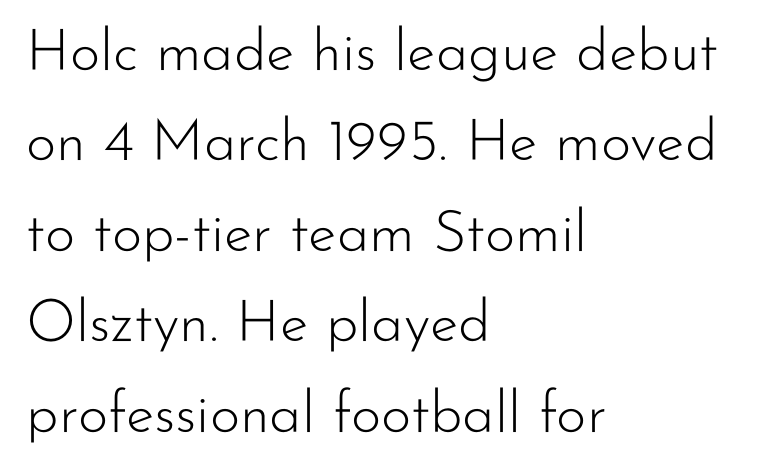
The image shows 58 px light sans-serif type, upright; set left-aligned, normal line spacing (1.56x), normal letter spacing, not underlined; low stroke contrast and a small x-height.
